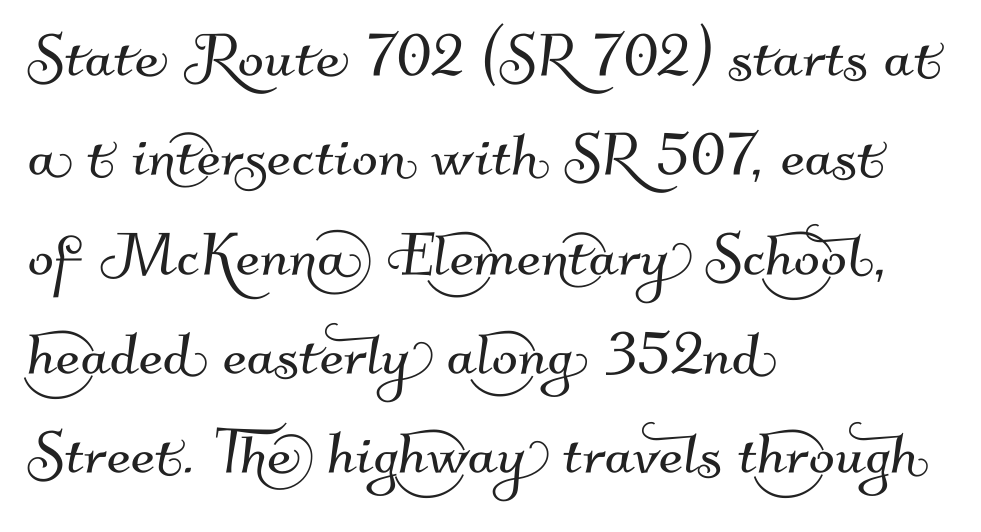
The image shows 77 px sans-serif type; set left-aligned, normal line spacing (1.29x), normal letter spacing, not underlined; medium stroke contrast and a small x-height.
